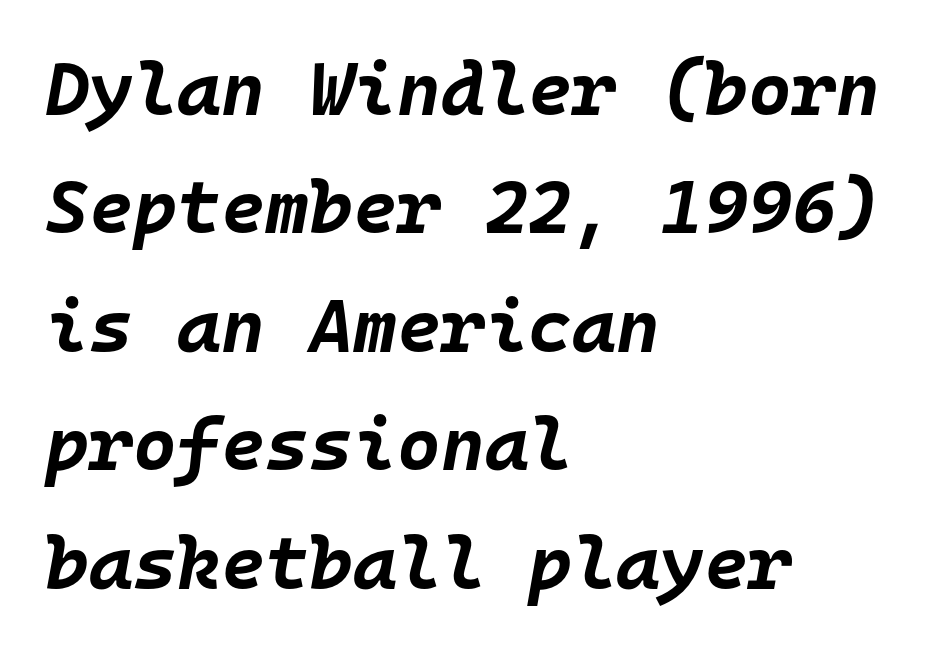
Q: Is the text bold? A: Yes.
Q: Is the text italic (slanted)? A: Yes, it leans right by about 10 degrees.
Q: Is the text underlined? A: No.
Q: How is the paragraph aligned? A: Left-aligned.
Q: Is the spacing between letters normal or unusually wide? A: Normal.
Q: Is the spacing between lines tight, normal or loose? A: Normal.
Q: Width (condensed, normal, or wide)? A: Normal.
Q: Stroke contrast? A: Low.
Q: x-height? A: Large.
Q: Monospaced? A: Yes.
